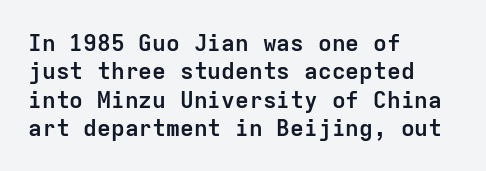
The image shows 23 px bold type, upright; set left-aligned, line spacing 1.23x, normal letter spacing, not underlined.
